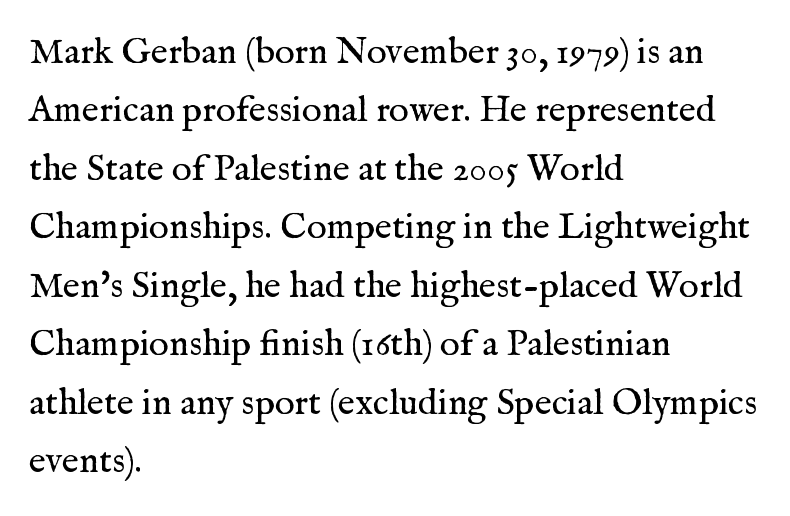
{"serif": "yes", "italic": "no", "bold": "no", "weight": "regular", "width": "normal", "stroke_contrast": "medium", "x_height": "medium", "monospaced": "no", "underline": "no", "align": "left", "line_spacing": "normal", "line_spacing_ratio": 1.58, "letter_spacing": "normal", "letter_spacing_em": 0.0, "glyph_px": 37}
